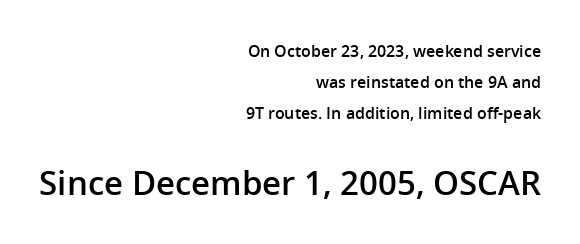
The image shows 33 px semibold sans-serif type, upright; set right-aligned, loose line spacing (1.95x), normal letter spacing, not underlined; the second (bottom) block is 2.06x larger; low stroke contrast and a medium x-height.
